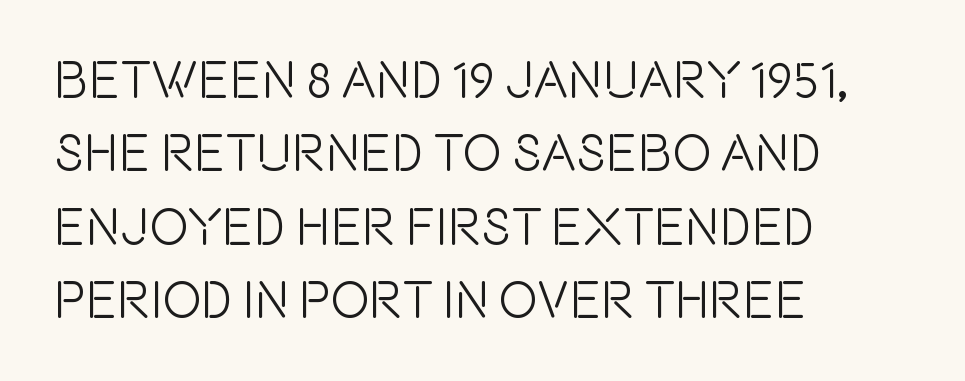
The image shows 52 px condensed sans-serif type, upright; set left-aligned, normal line spacing (1.41x), normal letter spacing, not underlined; a large x-height.
